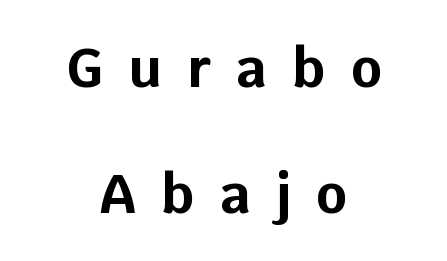
The image shows 54 px bold sans-serif type, upright; set centered, loose line spacing (2.33x), unusually wide letter spacing (+0.47 em), not underlined; low stroke contrast and a large x-height.
